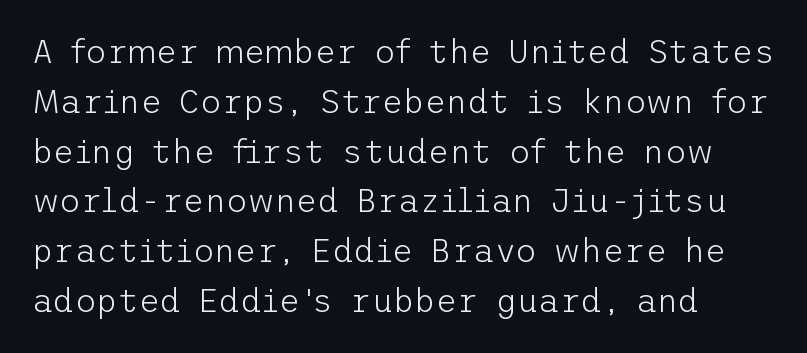
The image shows 33 px light sans-serif type, upright; set left-aligned, normal line spacing (1.51x), normal letter spacing, not underlined; low stroke contrast and a medium x-height.
